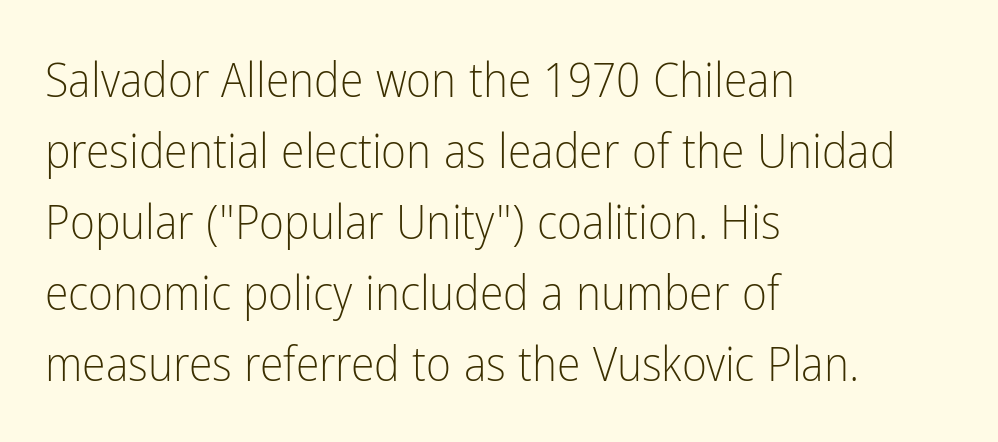
Only glyphs here, with clear space below each row. Is the type heavy? It reads as light-to-regular instead. Compared with a centered layout, this one pins lines to the left instead. Inter-character spacing is left at the font's built-in metrics.
